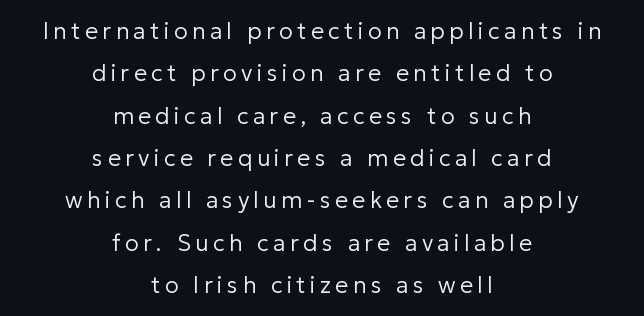
The image shows 23 px text type, upright; set centered, line spacing 1.84x, not underlined.
